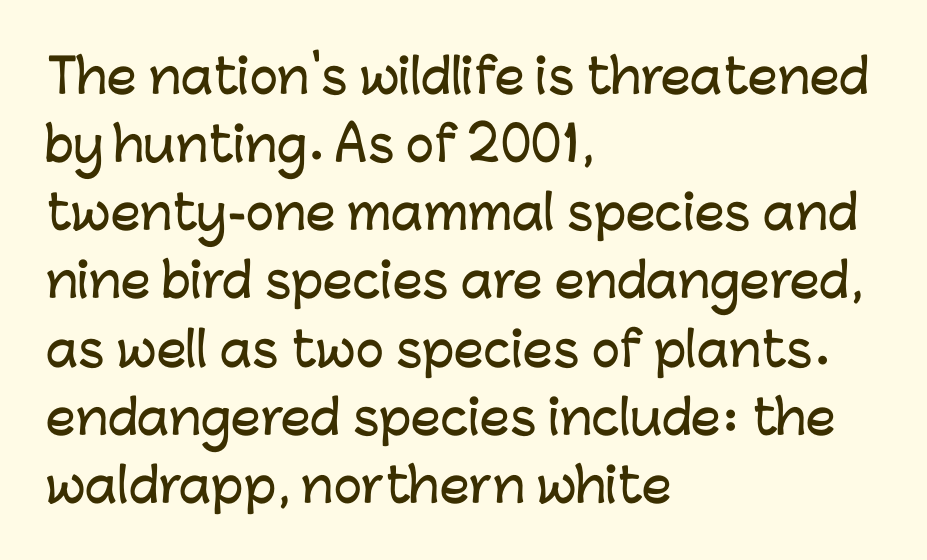
Q: Is the text italic (slanted)? A: No, it is upright.
Q: Is the typeface a serif or a sans-serif typeface? A: Sans-serif.
Q: Is the text underlined? A: No.
Q: How is the paragraph aligned? A: Left-aligned.
Q: Is the spacing between letters normal or unusually wide? A: Normal.
Q: Is the spacing between lines tight, normal or loose? A: Normal.
Q: Width (condensed, normal, or wide)? A: Normal.
Q: Stroke contrast? A: Low.
Q: x-height? A: Medium.
Q: Monospaced? A: No.
